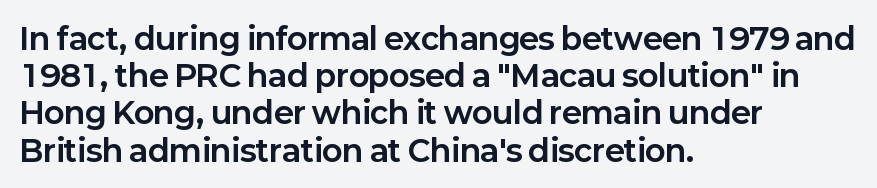
{"serif": "no", "italic": "no", "bold": "yes", "weight": "bold", "width": "normal", "stroke_contrast": "low", "x_height": "medium", "monospaced": "no", "underline": "no", "align": "left", "line_spacing_ratio": 1.24, "letter_spacing": "normal", "letter_spacing_em": 0.0, "glyph_px": 30}
